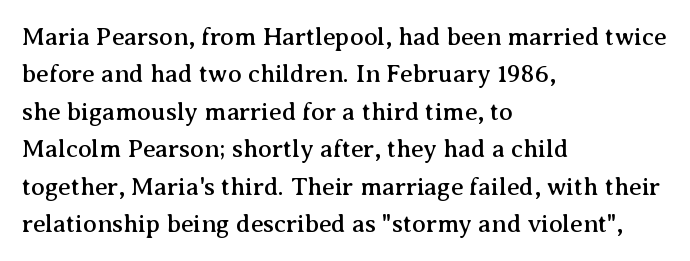
The image shows 25 px text type, upright; set left-aligned, normal line spacing (1.5x), normal letter spacing, not underlined.
